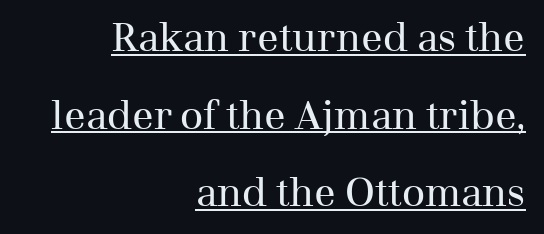
Observe the ordinary spacing: letters are neighbours, not strangers. Posture: vertical. The rendering uses the underline text-decoration. Varying glyph widths throughout — classic text-font behaviour. This sample trades compactness for vertical openness between lines. Weight: not bold — regular or lighter.
